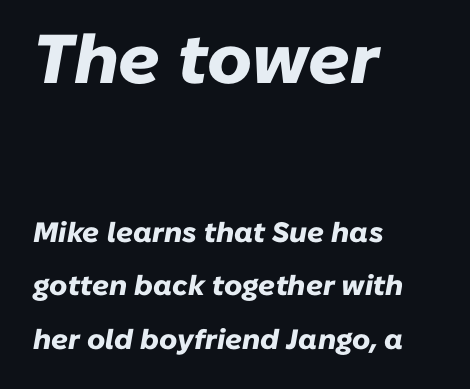
{"italic": "yes", "lean": "right", "slant_degrees": 10, "bold": "yes", "weight": "heavy", "width": "normal", "stroke_contrast": "low", "x_height": "medium", "monospaced": "no", "underline": "no", "align": "left", "line_spacing": "loose", "line_spacing_ratio": 1.92, "letter_spacing": "normal", "letter_spacing_em": 0.0, "larger_block": "first", "size_ratio": 2.46, "glyph_px": 69}
